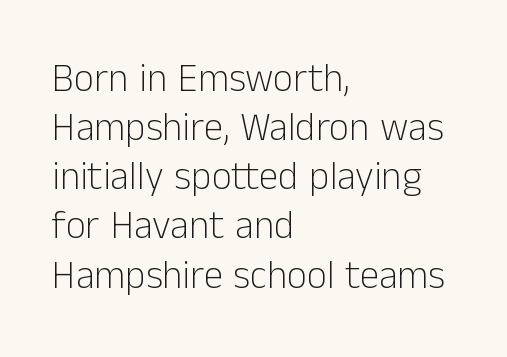
Q: Is the text bold? A: No.
Q: Is the text italic (slanted)? A: No, it is upright.
Q: Is the typeface a serif or a sans-serif typeface? A: Sans-serif.
Q: Is the text underlined? A: No.
Q: How is the paragraph aligned? A: Left-aligned.
Q: Is the spacing between letters normal or unusually wide? A: Normal.
Q: Is the spacing between lines tight, normal or loose? A: Normal.
Q: Width (condensed, normal, or wide)? A: Normal.
Q: Stroke contrast? A: Low.
Q: x-height? A: Medium.
Q: Monospaced? A: No.
